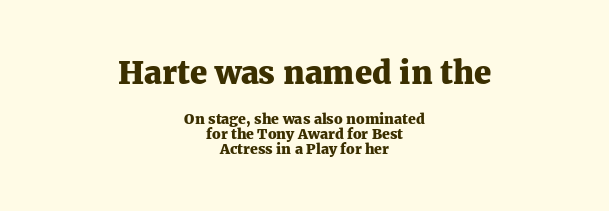
The image shows 31 px heavy serif type, upright; set centered, tight line spacing (1.05x), normal letter spacing, not underlined; the first (top) block is 2.21x larger; medium stroke contrast and a medium x-height.
